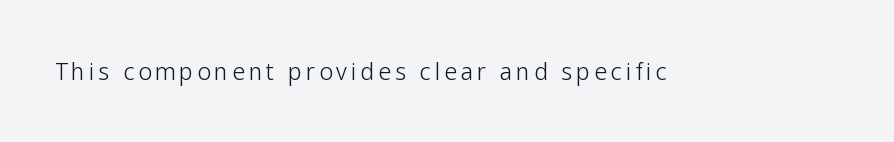
{"italic": "no", "bold": "no", "underline": "no", "glyph_px": 23}
